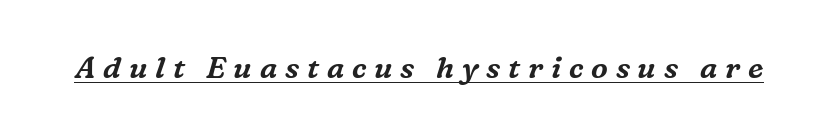
Here the glyphs are tracked loosely, breaking word shapes into spaced letters. Do the characters align in a grid? No, the font is proportional. Honestly, the underline is the first thing you notice here. The passage shown leans; its letterforms are oblique. This rendering employs a face with finishing strokes, i.e., a serif.
